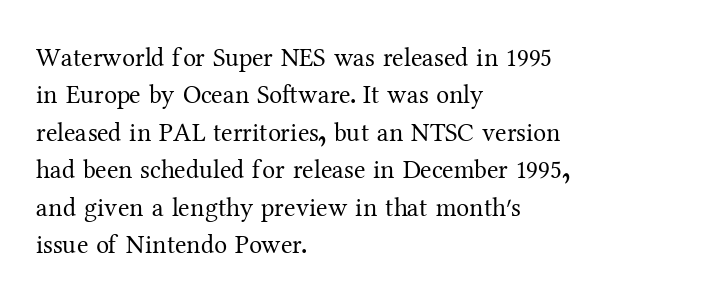
Is the letter spacing exaggerated? No — it looks like the ordinary default. This block has exactly the height ordinary leading produces. This is the regular roman posture of the typeface. Weight: not bold — regular or lighter.
